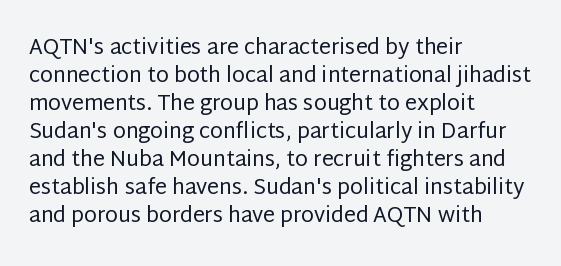
The paragraph has a hard left edge and a soft right edge. Rows of type keep a routine distance in the vertical direction. The letters sit at their default tracking, neither squeezed nor spread. Posture: vertical.
